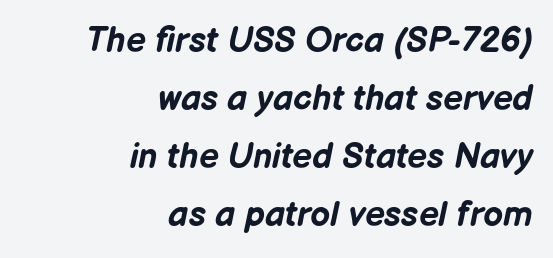
Q: Is the text bold? A: Yes.
Q: Is the text italic (slanted)? A: Yes, it leans right by about 12 degrees.
Q: Is the text underlined? A: No.
Q: How is the paragraph aligned? A: Right-aligned.
Q: Is the spacing between letters normal or unusually wide? A: Normal.
Q: Is the spacing between lines tight, normal or loose? A: Normal.
Q: Width (condensed, normal, or wide)? A: Normal.
Q: Stroke contrast? A: Low.
Q: x-height? A: Medium.
Q: Monospaced? A: No.
